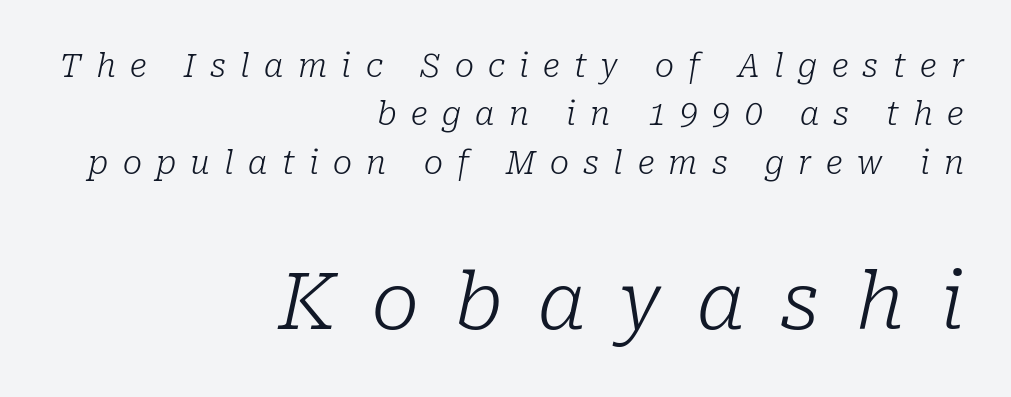
A flush-right, rag-left setting is used for this passage. Here the glyphs are tracked loosely, breaking word shapes into spaced letters. Leading: standard. Varying glyph widths throughout — classic text-font behaviour. Designer's note — italics engaged. The space beneath each line is pristine and unruled.
